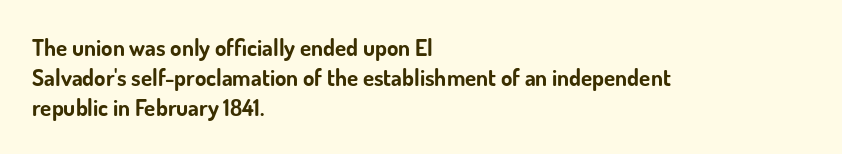
{"italic": "no", "bold": "yes", "underline": "no", "align": "left", "line_spacing": "normal", "line_spacing_ratio": 1.3, "letter_spacing": "normal", "letter_spacing_em": 0.0, "glyph_px": 23}
